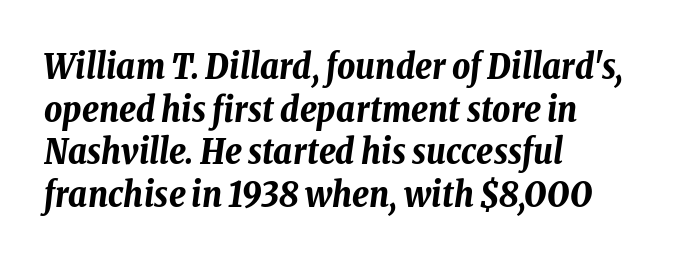
The image shows 35 px bold, condensed type, italic (leaning right); set left-aligned, line spacing 1.22x, normal letter spacing, not underlined; low stroke contrast and a medium x-height.
